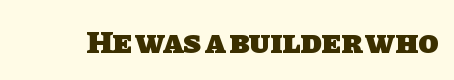
Underlining? Definitely not there. How heavy is the stroke? Heavy — this is a bold. Looks like regular typesetting: each glyph gets only the width it needs. Words appear dense and cohesive because spacing is normal. Note: no serifs on the glyphs.
